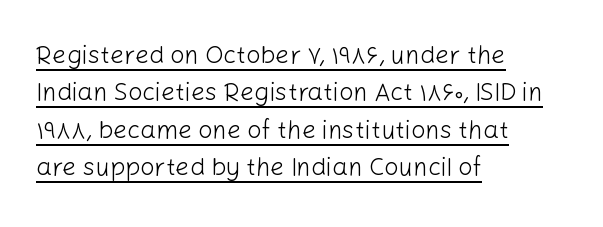
{"italic": "no", "bold": "no", "underline": "yes", "align": "left", "line_spacing": "normal", "line_spacing_ratio": 1.5, "letter_spacing": "normal", "letter_spacing_em": 0.0, "glyph_px": 25}
